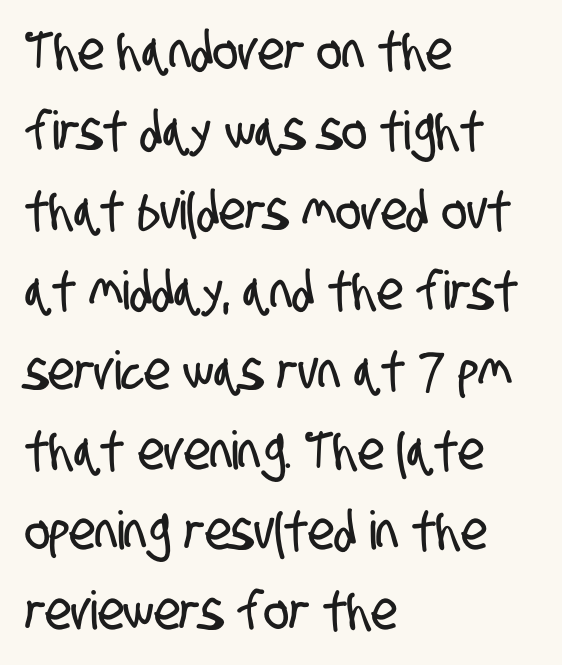
{"serif": "no", "width": "condensed", "stroke_contrast": "low", "x_height": "large", "monospaced": "no", "underline": "no", "align": "left", "line_spacing": "normal", "line_spacing_ratio": 1.51, "letter_spacing": "normal", "letter_spacing_em": 0.0, "glyph_px": 53}
